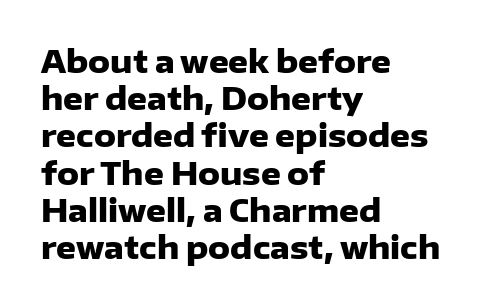
The image shows 31 px heavy sans-serif type, upright; set left-aligned, line spacing 1.2x, normal letter spacing, not underlined; low stroke contrast and a medium x-height.
